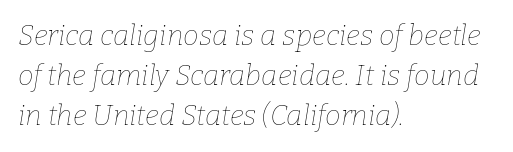
The image shows 28 px thin type, italic (leaning right); set left-aligned, normal line spacing (1.43x), normal letter spacing, not underlined; low stroke contrast and a medium x-height.
